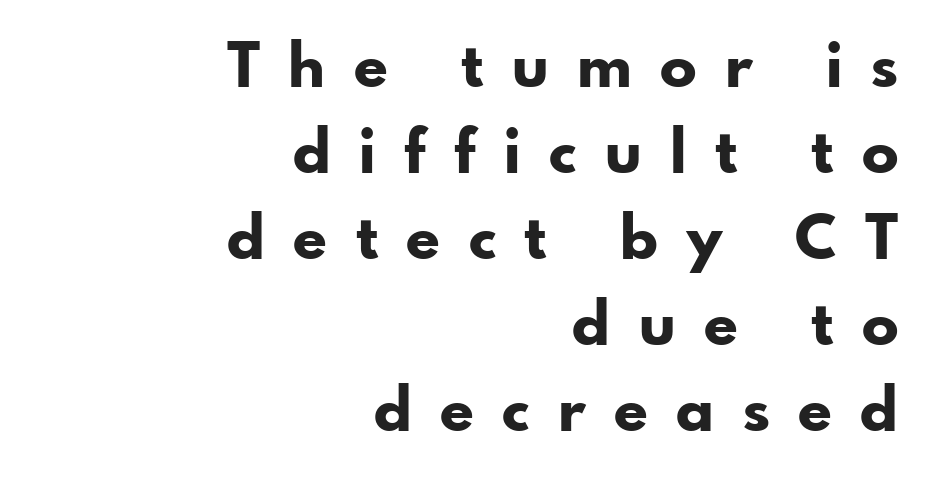
The image shows 61 px bold sans-serif type, upright; set right-aligned, normal line spacing (1.41x), unusually wide letter spacing (+0.47 em), not underlined; low stroke contrast and a small x-height.
